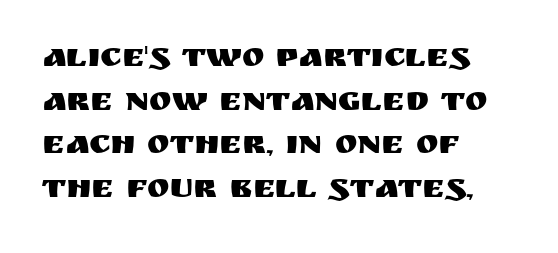
{"serif": "no", "italic": "no", "width": "normal", "stroke_contrast": "medium", "x_height": "large", "monospaced": "no", "underline": "no", "align": "left", "line_spacing": "normal", "line_spacing_ratio": 1.28, "letter_spacing": "normal", "letter_spacing_em": 0.0, "glyph_px": 34}
